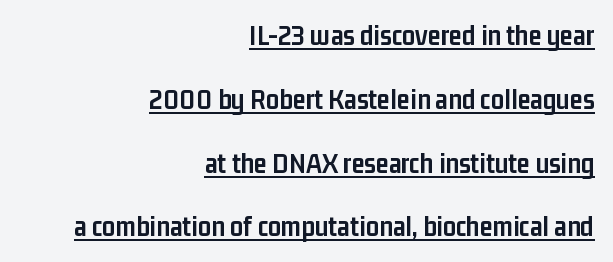
If you drew a ruler down the right edge, every line would touch it. The face used here is rendered with its standard letterfit. If you measured baseline to baseline, you'd find a long distance. These lines carry a lot of weight — the face is fully bold.
